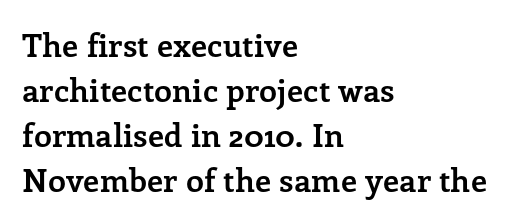
Evenly set lines give the paragraph a standard silhouette. Do the characters align in a grid? No, the font is proportional. Between one letter and the next there's only the usual sliver of space. I'd describe the lettering as bold — thick and assertive. These lines are set flush left with a ragged right edge. The letters stand straight up with perfectly vertical stems.
